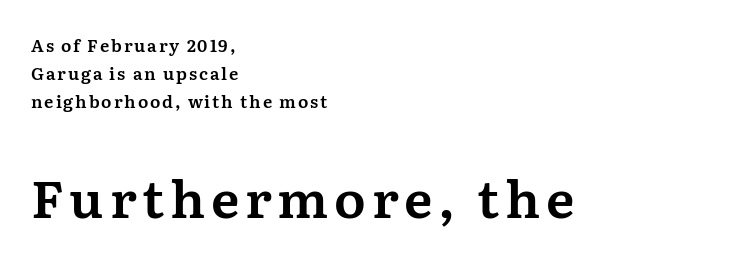
{"serif": "yes", "italic": "no", "width": "normal", "stroke_contrast": "medium", "x_height": "medium", "monospaced": "no", "underline": "no", "align": "left", "line_spacing": "normal", "line_spacing_ratio": 1.64, "larger_block": "second", "size_ratio": 3.06, "glyph_px": 52}
